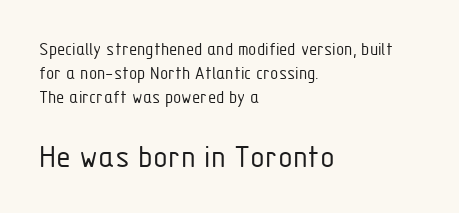
The image shows 34 px light, condensed sans-serif type, upright; set left-aligned, normal line spacing (1.27x), normal letter spacing, not underlined; the second (bottom) block is 1.79x larger; low stroke contrast and a medium x-height.
